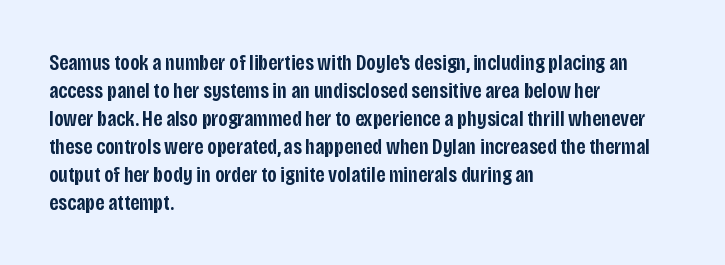
The image shows 22 px text type, upright; set left-aligned, normal line spacing (1.27x), normal letter spacing, not underlined.
